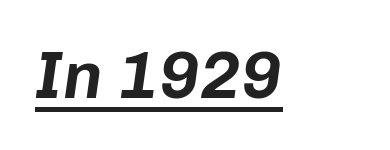
Note the varied advance widths — an 'i' is clearly narrower than an 'm'. In terms of letterspacing, this is plain default setting. The lettering tilts uniformly, giving the passage an italic look. You can see a thin bar hugging the bottom of the glyphs.
